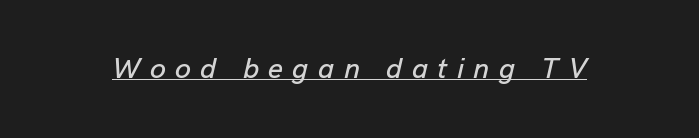
The typography opts for an oblique posture over an upright one. Has an underline been added? It has. Spacing verdict: proportional, widths tailored to each character. These lines have a slow, spaced-out rhythm from letter to letter.
